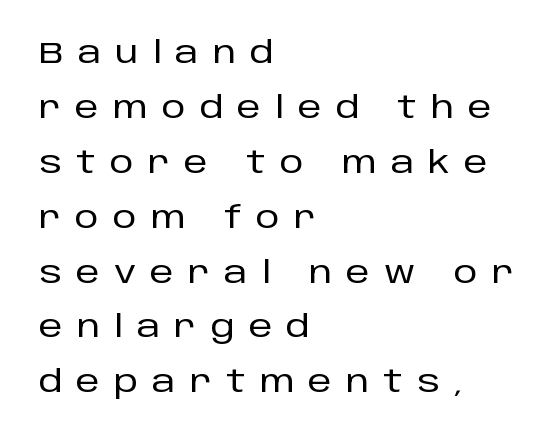
The image shows 30 px sans-serif type, upright; set left-aligned, line spacing 1.83x, unusually wide letter spacing (+0.47 em), not underlined; low stroke contrast and a large x-height.
